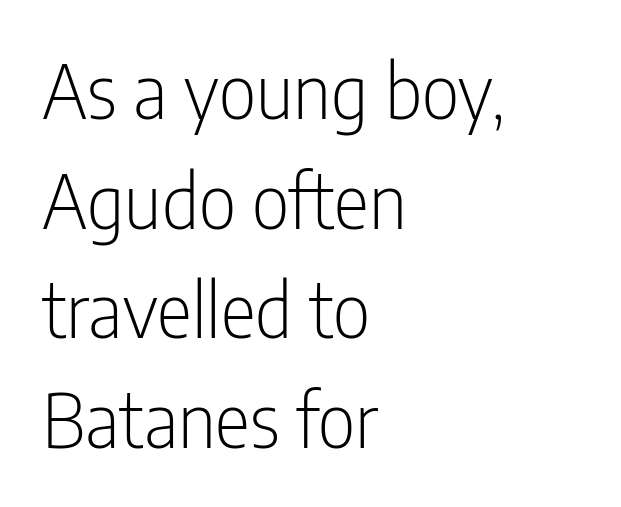
The lines sit at an ordinary, default distance from one another. Every character sits straight up, as roman type does. Ink coverage per letter is moderate at most. Reading down the block, your eye returns to a fixed left position each line. Caption: standard tracking, unaltered. Type style note: lacks serifs.
